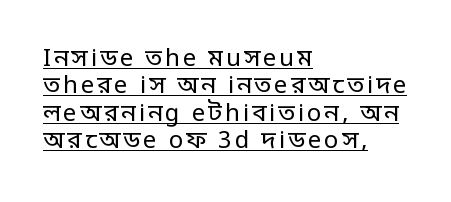
The image shows 24 px text type, upright; set left-aligned, tight line spacing (1.14x), underlined.
